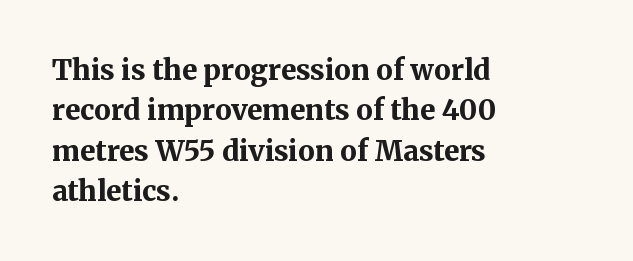
{"serif": "yes", "italic": "no", "bold": "yes", "weight": "bold", "width": "normal", "stroke_contrast": "medium", "x_height": "medium", "monospaced": "no", "underline": "no", "align": "left", "line_spacing": "normal", "line_spacing_ratio": 1.44, "letter_spacing": "normal", "letter_spacing_em": 0.0, "glyph_px": 28}
